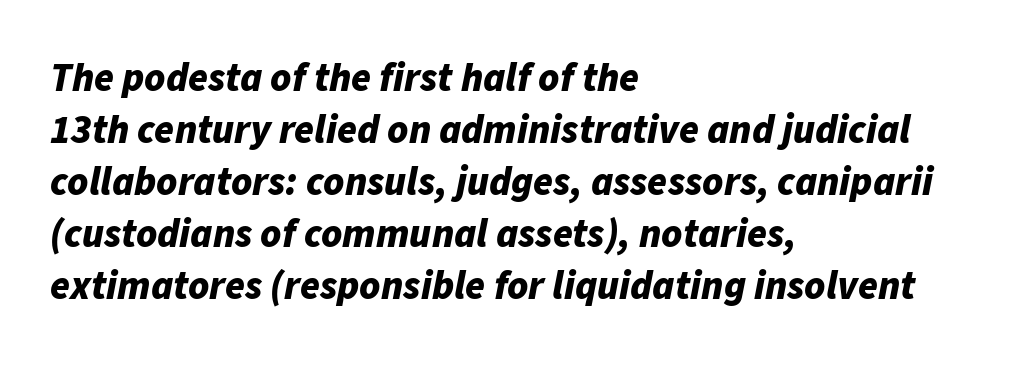
The letterforms sit shoulder to shoulder at normal distance. Compared with ordinary roman type, these characters are visibly tilted. Words float on clear page, feet unadorned. Here the designer chose a conventional face with non-uniform glyph widths. A typesetter would call this leading conventional body-copy spacing.
